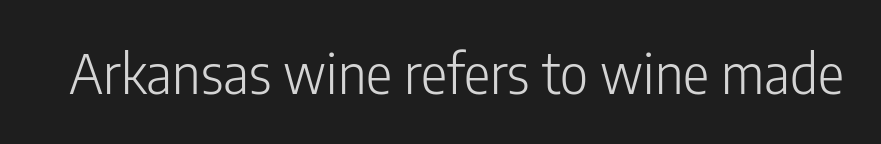
The image shows 55 px light, condensed sans-serif type, upright; set normal letter spacing, not underlined; low stroke contrast and a medium x-height.
